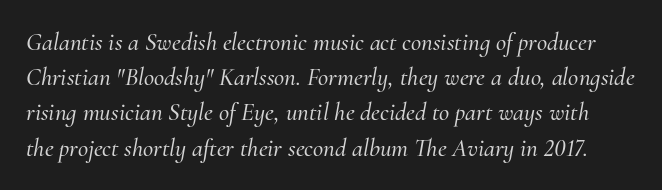
{"italic": "yes", "lean": "right", "slant_degrees": 10, "underline": "no", "line_spacing": "normal", "line_spacing_ratio": 1.41, "letter_spacing": "normal", "letter_spacing_em": 0.0, "glyph_px": 25}
